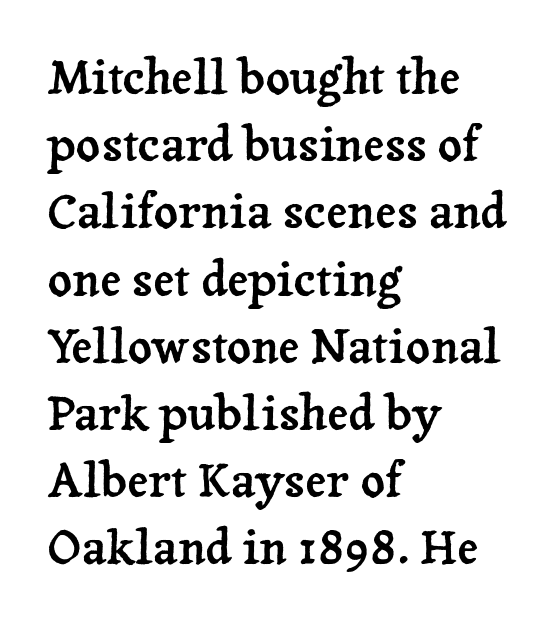
Q: Is the text italic (slanted)? A: No, it is upright.
Q: Is the typeface a serif or a sans-serif typeface? A: Serif.
Q: Is the text underlined? A: No.
Q: How is the paragraph aligned? A: Left-aligned.
Q: Is the spacing between letters normal or unusually wide? A: Normal.
Q: Is the spacing between lines tight, normal or loose? A: Normal.
Q: Width (condensed, normal, or wide)? A: Normal.
Q: Stroke contrast? A: Low.
Q: x-height? A: Medium.
Q: Monospaced? A: No.
